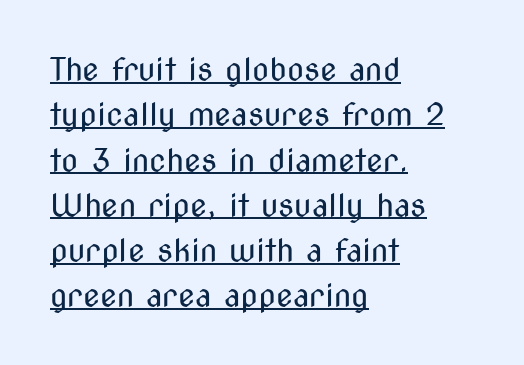
Q: Is the text bold? A: No.
Q: Is the text italic (slanted)? A: No, it is upright.
Q: Is the typeface a serif or a sans-serif typeface? A: Sans-serif.
Q: Is the text underlined? A: Yes.
Q: How is the paragraph aligned? A: Left-aligned.
Q: Is the spacing between letters normal or unusually wide? A: Normal.
Q: Is the spacing between lines tight, normal or loose? A: Normal.
Q: Width (condensed, normal, or wide)? A: Condensed.
Q: Stroke contrast? A: Medium.
Q: x-height? A: Medium.
Q: Monospaced? A: No.
